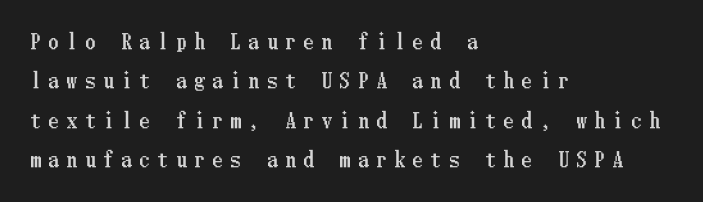
The image shows 20 px text type, upright; set left-aligned, loose line spacing (1.97x), unusually wide letter spacing (+0.41 em), not underlined.
